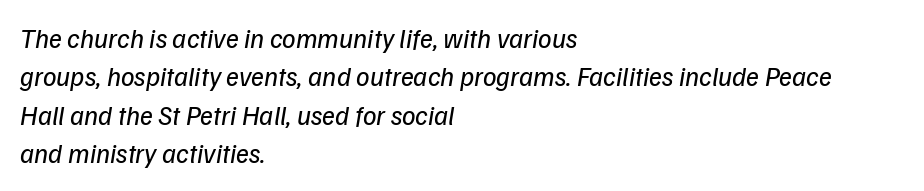
{"bold": "no", "underline": "no", "align": "left", "line_spacing": "normal", "line_spacing_ratio": 1.42, "letter_spacing": "normal", "letter_spacing_em": 0.0, "glyph_px": 27}
